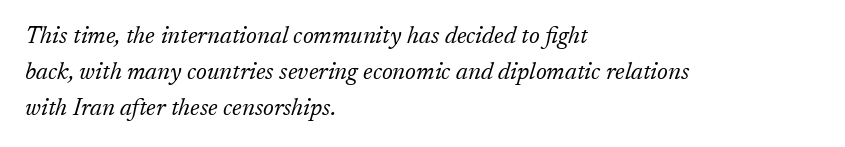
{"italic": "yes", "lean": "right", "slant_degrees": 17, "bold": "no", "underline": "no", "align": "left", "line_spacing": "normal", "line_spacing_ratio": 1.49, "letter_spacing": "normal", "letter_spacing_em": 0.0, "glyph_px": 24}
